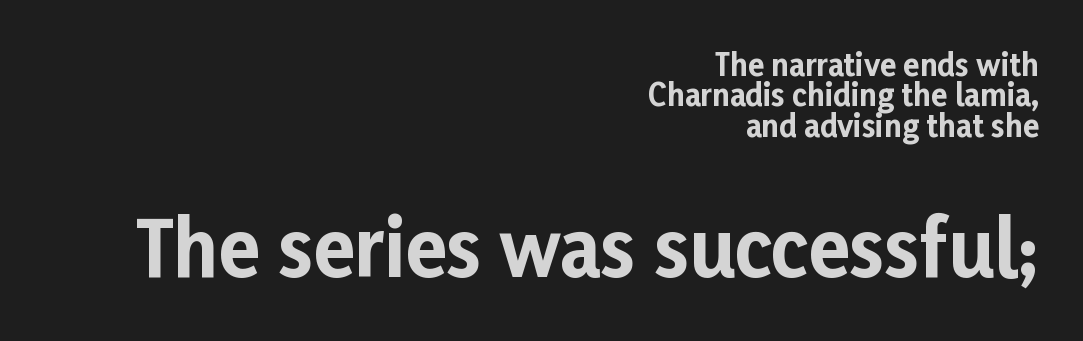
{"serif": "no", "italic": "no", "bold": "yes", "weight": "bold", "width": "normal", "stroke_contrast": "low", "x_height": "medium", "monospaced": "no", "underline": "no", "align": "right", "line_spacing": "tight", "line_spacing_ratio": 1.01, "letter_spacing": "normal", "letter_spacing_em": 0.0, "larger_block": "second", "size_ratio": 2.53, "glyph_px": 76}
